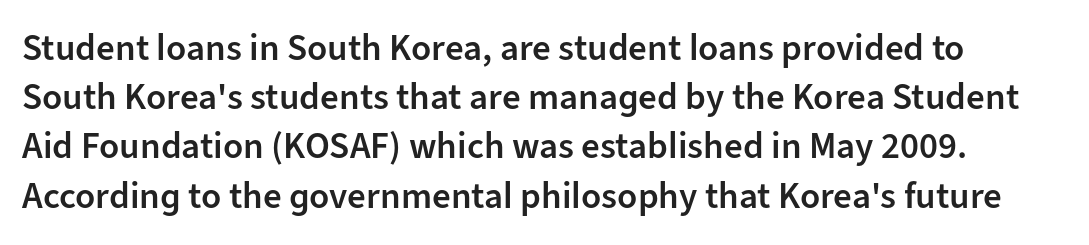
{"serif": "no", "italic": "no", "bold": "semi", "weight": "semibold", "width": "normal", "stroke_contrast": "low", "x_height": "medium", "monospaced": "no", "underline": "no", "line_spacing": "normal", "line_spacing_ratio": 1.33, "letter_spacing": "normal", "letter_spacing_em": 0.0, "glyph_px": 37}
